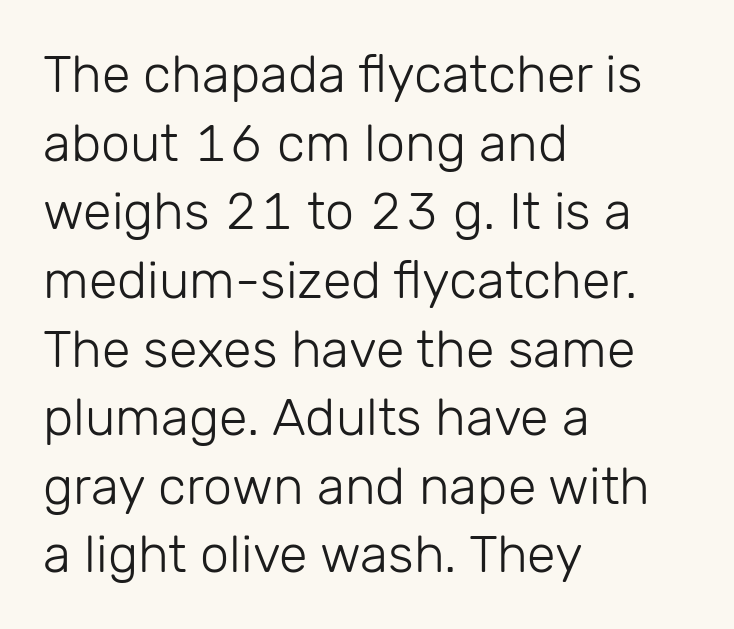
{"serif": "no", "italic": "no", "bold": "no", "weight": "light", "width": "normal", "stroke_contrast": "low", "x_height": "medium", "monospaced": "no", "underline": "no", "align": "left", "line_spacing": "normal", "line_spacing_ratio": 1.32, "letter_spacing": "normal", "letter_spacing_em": 0.0, "glyph_px": 52}
